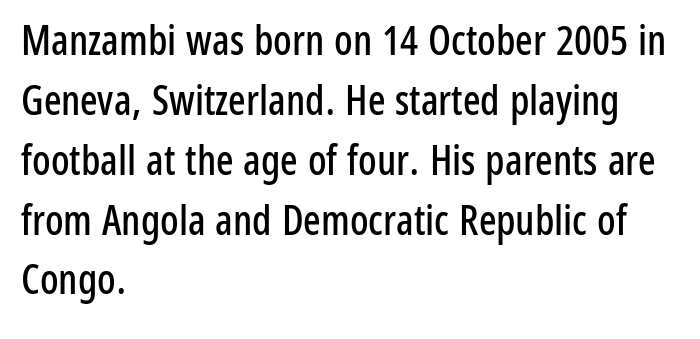
Q: Is the text italic (slanted)? A: No, it is upright.
Q: Is the typeface a serif or a sans-serif typeface? A: Sans-serif.
Q: Is the text underlined? A: No.
Q: How is the paragraph aligned? A: Left-aligned.
Q: Is the spacing between letters normal or unusually wide? A: Normal.
Q: Is the spacing between lines tight, normal or loose? A: Normal.
Q: Width (condensed, normal, or wide)? A: Condensed.
Q: Stroke contrast? A: Low.
Q: x-height? A: Medium.
Q: Monospaced? A: No.
